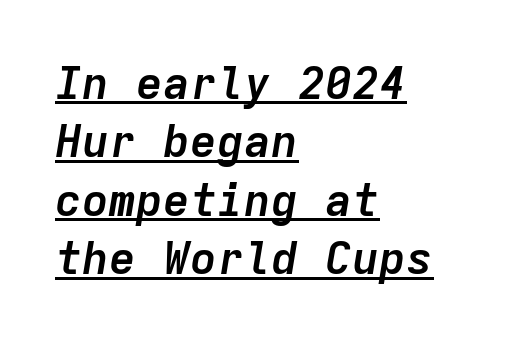
The leading is moderate, giving the passage an even texture. Horizontal alignment here is leftward, the default for most running prose. The typography opts for an oblique posture over an upright one. Underline: present.
